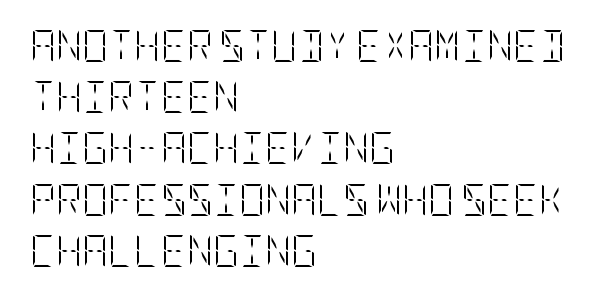
Vertical spacing — default. Which margin do the lines hug? The left one — the right edge is uneven. Is the type heavy? It reads as light-to-regular instead. Rendered with straight, roman letterforms. Standard letterfit; no display-style spreading of the glyphs. Glance below the letters and you will spot only blank space.
